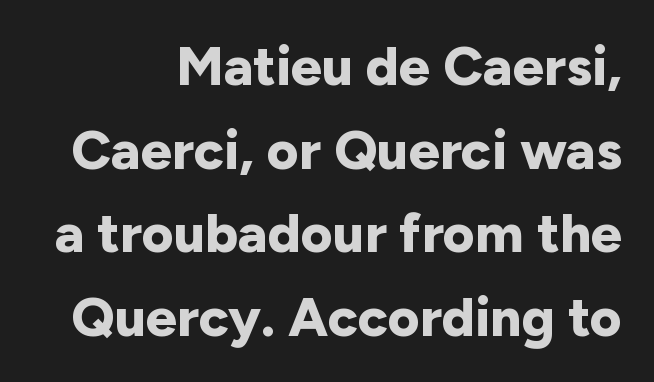
Q: Is the text bold? A: Yes.
Q: Is the text italic (slanted)? A: No, it is upright.
Q: Is the typeface a serif or a sans-serif typeface? A: Sans-serif.
Q: Is the text underlined? A: No.
Q: How is the paragraph aligned? A: Right-aligned.
Q: Is the spacing between letters normal or unusually wide? A: Normal.
Q: Is the spacing between lines tight, normal or loose? A: Normal.
Q: Width (condensed, normal, or wide)? A: Normal.
Q: Stroke contrast? A: Low.
Q: x-height? A: Medium.
Q: Monospaced? A: No.
